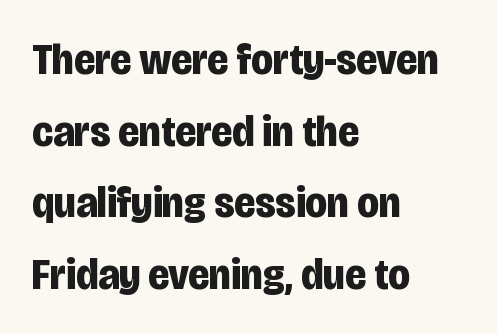
The image shows 45 px bold, condensed sans-serif type, upright; set left-aligned, normal line spacing (1.59x), normal letter spacing, not underlined; low stroke contrast and a large x-height.
